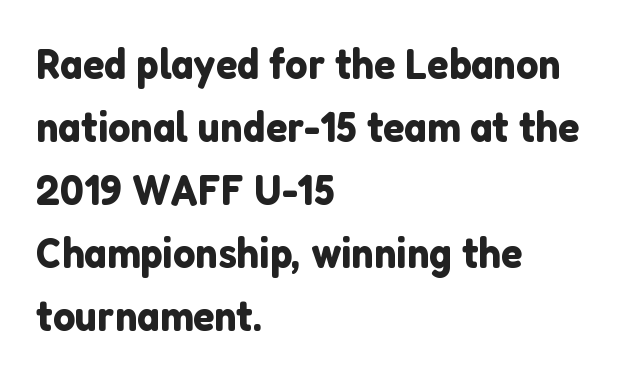
The image shows 44 px sans-serif type, upright; set left-aligned, normal line spacing (1.43x), normal letter spacing, not underlined; low stroke contrast and a medium x-height.
